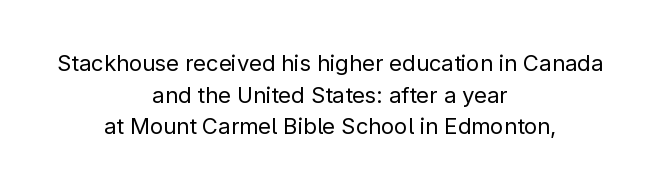
The image shows 22 px text type, upright; set centered, normal line spacing (1.44x), normal letter spacing, not underlined.
